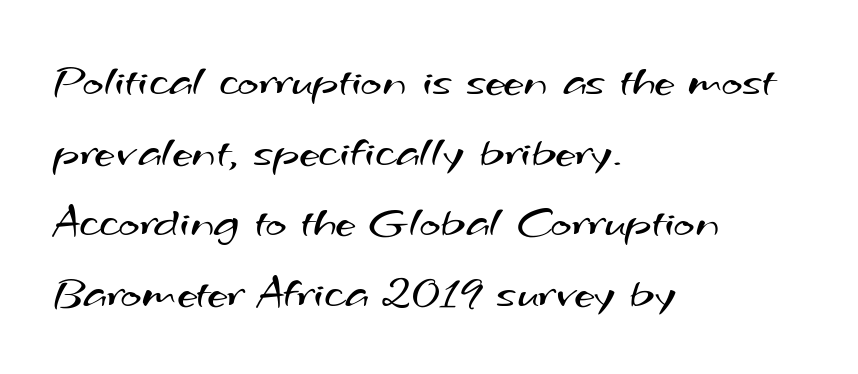
The image shows 45 px regular-weight, wide sans-serif type; set left-aligned, normal line spacing (1.57x), normal letter spacing, not underlined; medium stroke contrast and a small x-height.
